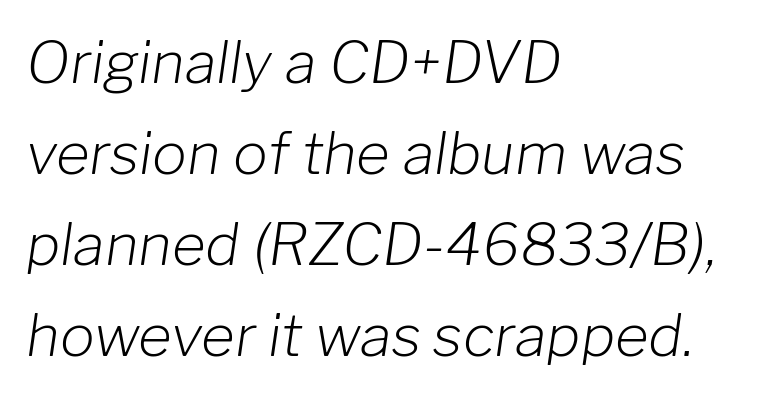
Q: Is the text bold? A: No.
Q: Is the text italic (slanted)? A: Yes, it leans right by about 8 degrees.
Q: Is the text underlined? A: No.
Q: How is the paragraph aligned? A: Left-aligned.
Q: Is the spacing between letters normal or unusually wide? A: Normal.
Q: Is the spacing between lines tight, normal or loose? A: Normal.
Q: Width (condensed, normal, or wide)? A: Normal.
Q: Stroke contrast? A: Low.
Q: x-height? A: Medium.
Q: Monospaced? A: No.
